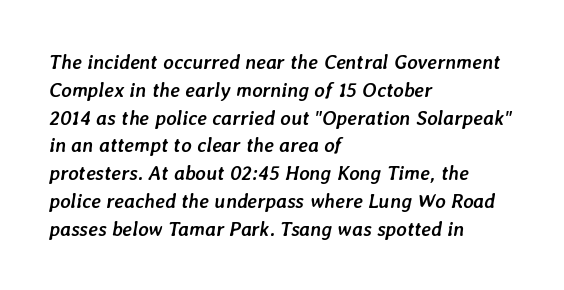
{"italic": "yes", "lean": "right", "slant_degrees": 7, "bold": "yes", "underline": "no", "align": "left", "line_spacing": "normal", "line_spacing_ratio": 1.39, "letter_spacing": "normal", "letter_spacing_em": 0.0, "glyph_px": 20}
